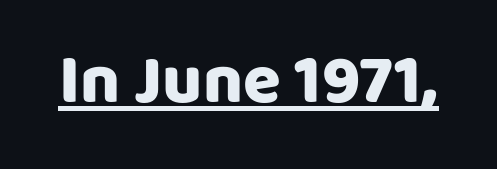
Q: Is the text bold? A: Yes.
Q: Is the text italic (slanted)? A: No, it is upright.
Q: Is the typeface a serif or a sans-serif typeface? A: Sans-serif.
Q: Is the text underlined? A: Yes.
Q: Is the spacing between letters normal or unusually wide? A: Normal.
Q: Width (condensed, normal, or wide)? A: Normal.
Q: Stroke contrast? A: Low.
Q: x-height? A: Large.
Q: Monospaced? A: No.
